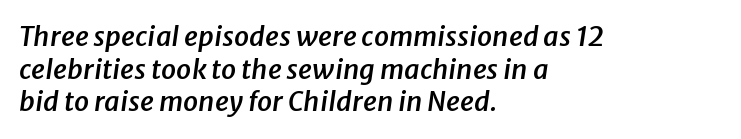
{"italic": "yes", "lean": "right", "slant_degrees": 8, "bold": "semi", "underline": "no", "align": "left", "line_spacing_ratio": 1.21, "letter_spacing": "normal", "letter_spacing_em": 0.0, "glyph_px": 27}
